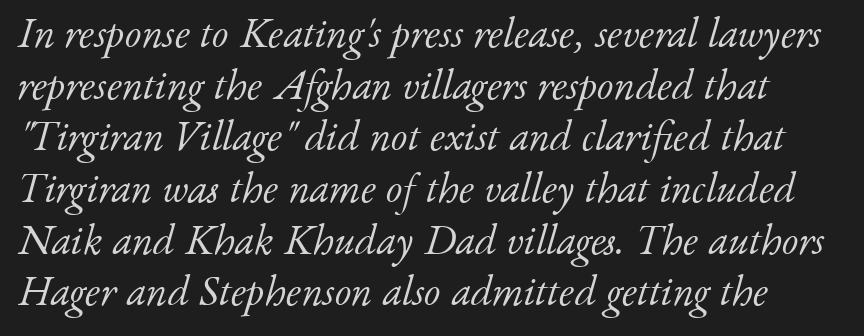
{"serif": "yes", "italic": "yes", "lean": "right", "slant_degrees": 17, "bold": "no", "weight": "light", "width": "normal", "stroke_contrast": "low", "x_height": "small", "monospaced": "no", "underline": "no", "line_spacing_ratio": 1.23, "letter_spacing": "normal", "letter_spacing_em": 0.0, "glyph_px": 42}
